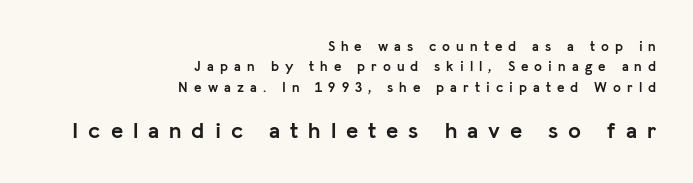
Q: Is the text bold? A: Yes.
Q: Is the text italic (slanted)? A: No, it is upright.
Q: Is the text underlined? A: No.
Q: How is the paragraph aligned? A: Right-aligned.
Q: Is the spacing between letters normal or unusually wide? A: Unusually wide.
Q: Is the spacing between lines tight, normal or loose? A: Normal.
Q: Which block of text is set in a larger size, the first (top) or the second (bottom)? A: The second (bottom) one.
